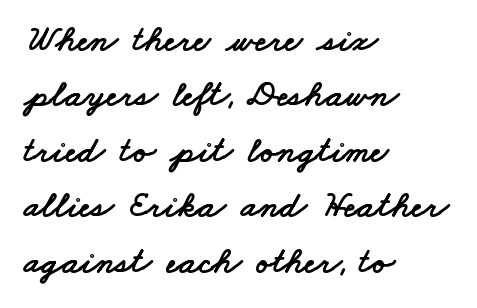
The face used here is rendered with its standard letterfit. Where is the straight margin? On the left. Reading down the column, the eye jumps a familiar distance to each next line. Think of a printed novel: that variable character pitch is what you see here. I'd call this a sans setting — the letters go barefoot. Words float on clear page, feet unadorned.
